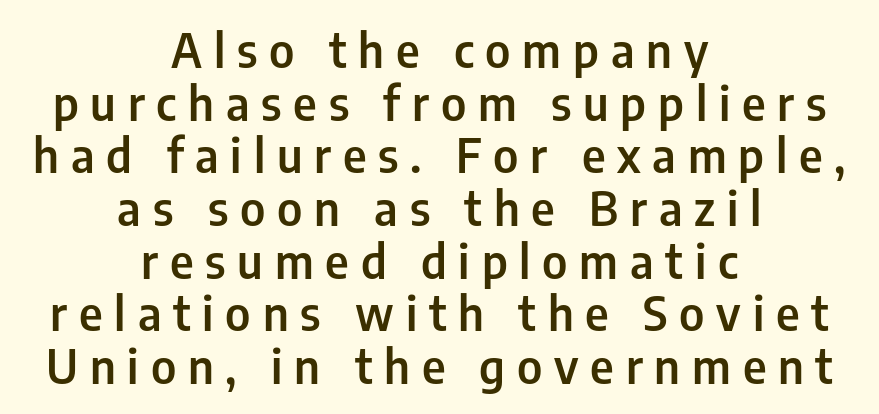
{"serif": "no", "italic": "no", "bold": "semi", "weight": "semibold", "width": "condensed", "stroke_contrast": "low", "x_height": "medium", "monospaced": "no", "underline": "no", "align": "center", "line_spacing": "tight", "line_spacing_ratio": 1.12, "letter_spacing": "wide", "letter_spacing_em": 0.25, "glyph_px": 47}
